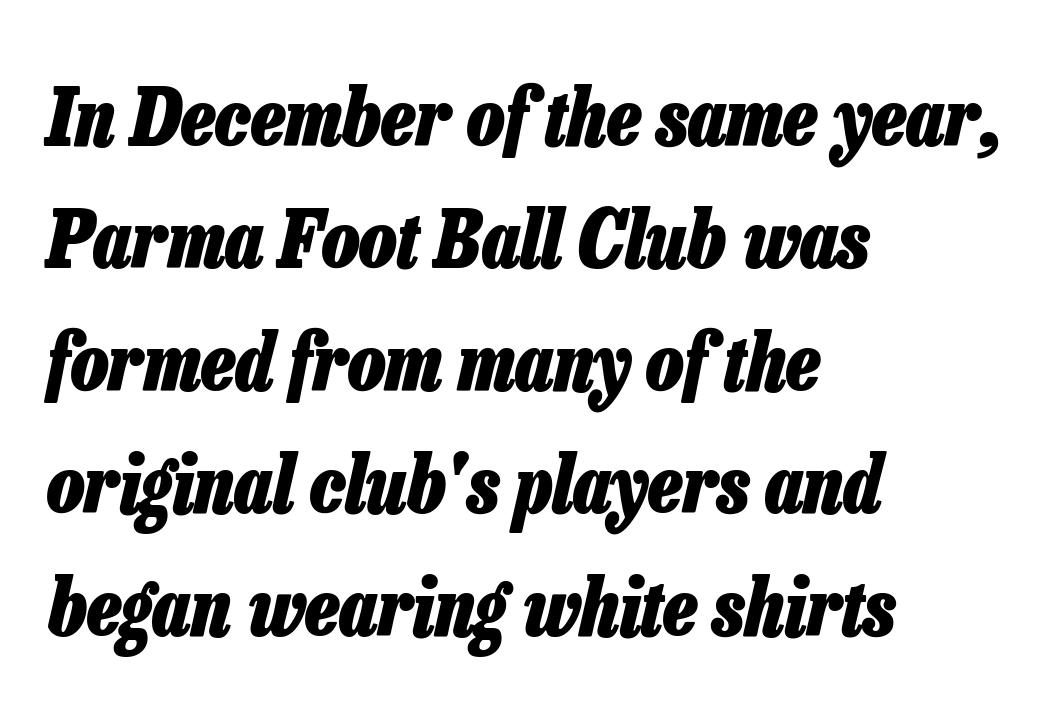
The image shows 79 px heavy, condensed type, italic (leaning right); set left-aligned, normal line spacing (1.55x), normal letter spacing, not underlined; low stroke contrast and a medium x-height.
